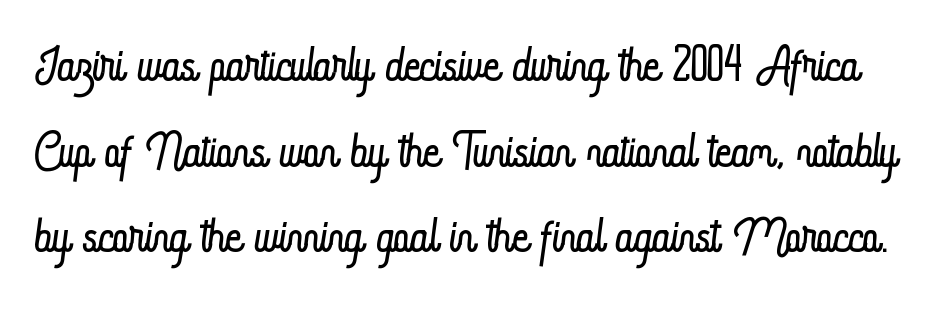
Q: Is the text bold? A: No.
Q: Is the text underlined? A: No.
Q: Is the spacing between letters normal or unusually wide? A: Normal.
Q: Width (condensed, normal, or wide)? A: Condensed.
Q: Stroke contrast? A: Low.
Q: x-height? A: Small.
Q: Monospaced? A: No.
